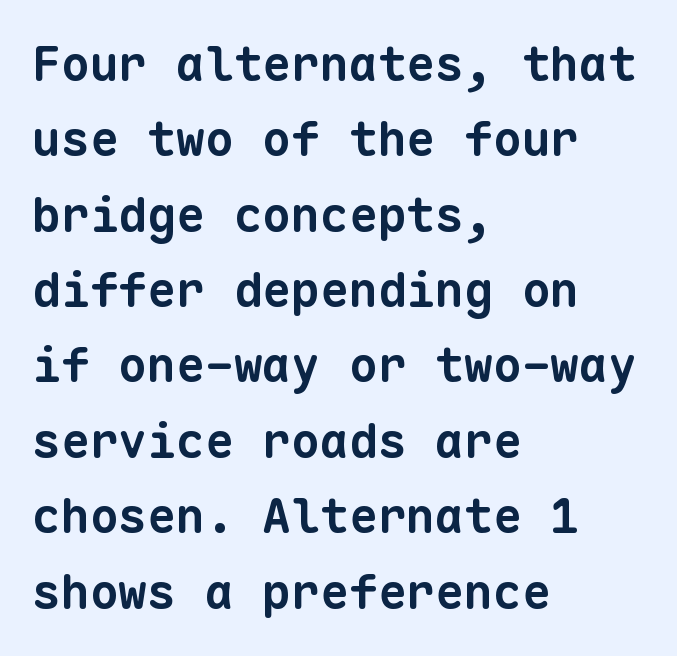
Q: Is the text bold? A: Yes.
Q: Is the typeface a serif or a sans-serif typeface? A: Sans-serif.
Q: Is the text underlined? A: No.
Q: How is the paragraph aligned? A: Left-aligned.
Q: Is the spacing between letters normal or unusually wide? A: Normal.
Q: Is the spacing between lines tight, normal or loose? A: Normal.
Q: Width (condensed, normal, or wide)? A: Normal.
Q: Stroke contrast? A: Low.
Q: x-height? A: Medium.
Q: Monospaced? A: Yes.
